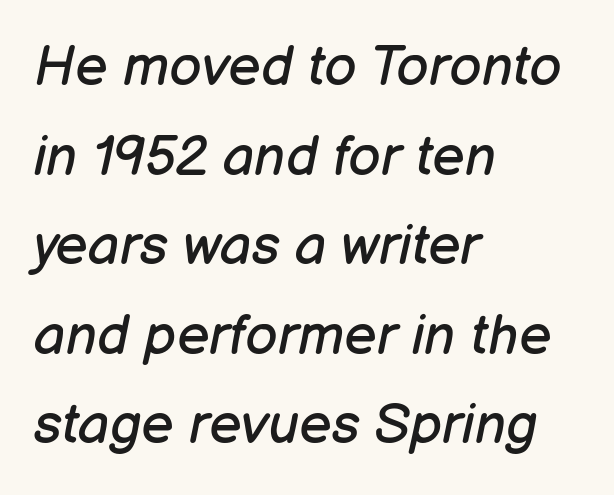
The rendering uses natural spacing where letterforms have individual widths. Is the block centered? No — it sits flush against the left margin. Evenly set lines give the paragraph a standard silhouette. A typesetter would mark this as italic. The rendering keeps characters at their native spacing. The glyphs are unaccompanied by any horizontal stroke below them.
